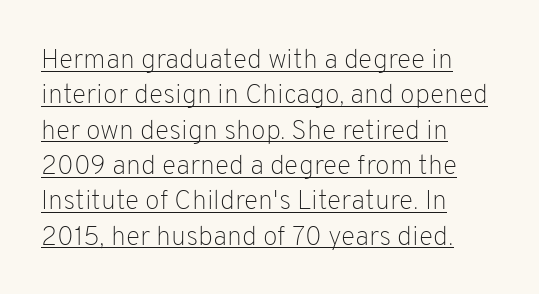
The image shows 27 px text type, upright; set left-aligned, normal line spacing (1.31x), normal letter spacing, underlined.
